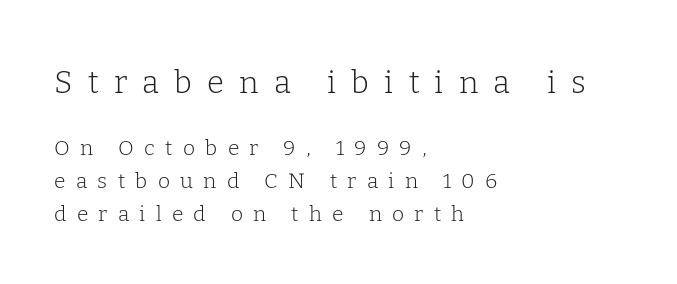
The image shows 31 px light serif type, upright; set left-aligned, normal line spacing (1.58x), unusually wide letter spacing (+0.49 em), not underlined; the first (top) block is 1.48x larger; low stroke contrast and a medium x-height.
